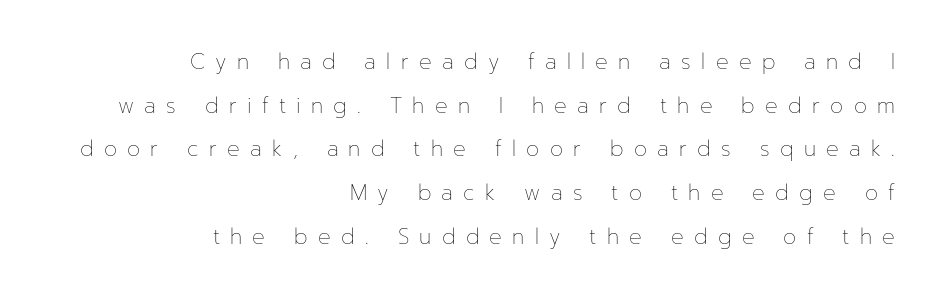
The letterforms sit at book weight or below. Line spacing here is loose. The letters are spread apart with noticeably loose tracking. Style check: upright.
